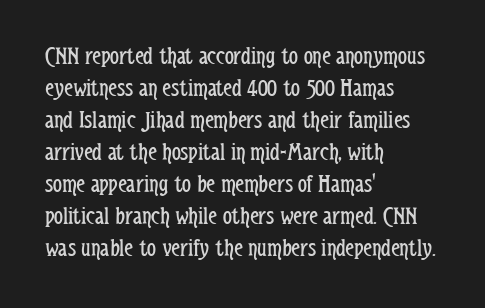
The image shows 25 px text type, upright; set left-aligned, normal line spacing (1.28x), normal letter spacing, not underlined.
